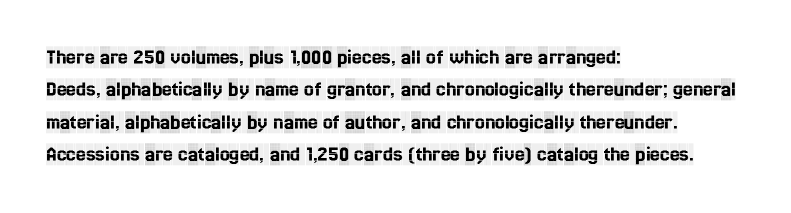
Q: Is the text italic (slanted)? A: No, it is upright.
Q: Is the text underlined? A: No.
Q: How is the paragraph aligned? A: Left-aligned.
Q: Is the spacing between letters normal or unusually wide? A: Normal.
Q: Is the spacing between lines tight, normal or loose? A: Normal.
